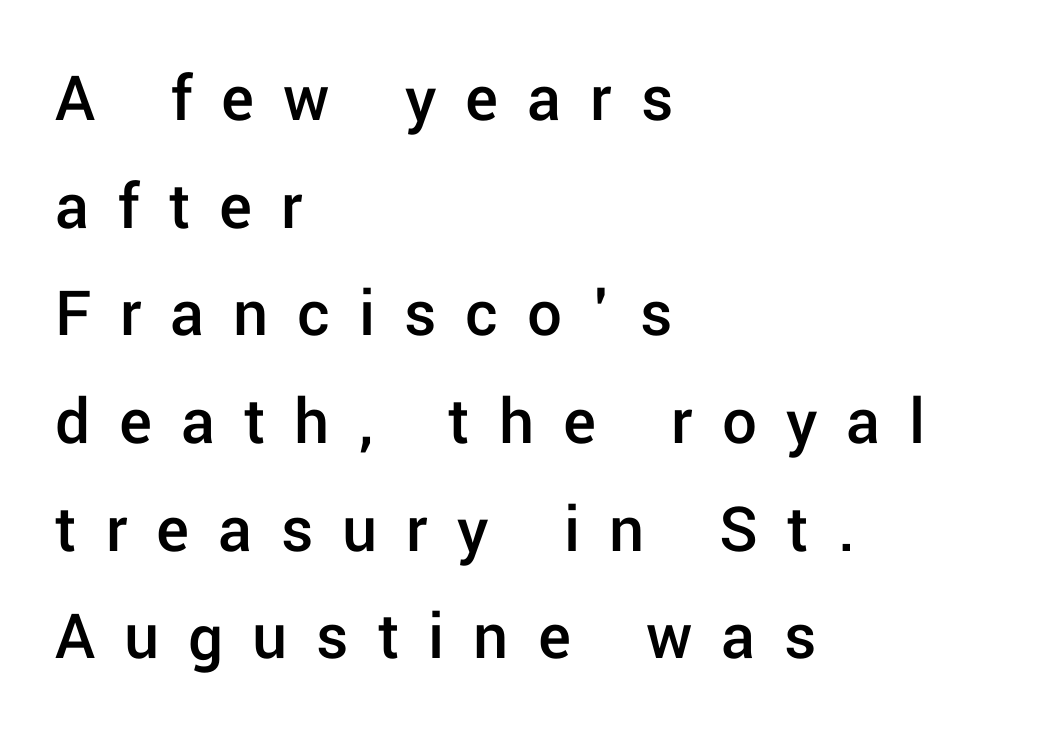
{"serif": "no", "italic": "no", "bold": "semi", "weight": "semibold", "width": "normal", "stroke_contrast": "low", "x_height": "medium", "monospaced": "no", "underline": "no", "align": "left", "line_spacing": "normal", "line_spacing_ratio": 1.56, "letter_spacing": "wide", "letter_spacing_em": 0.42, "glyph_px": 69}
